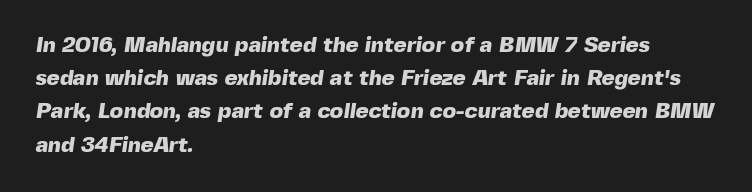
Where is the straight margin? On the left. Each row of text sits above clean, open space. Leading matches the norm, producing a regular column. The letters are bold, with thick, heavy strokes.
